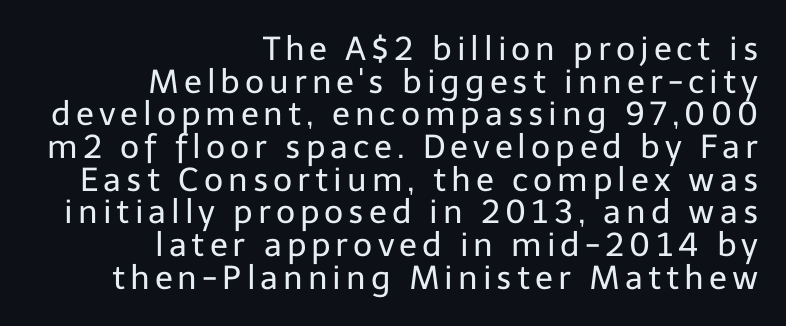
The image shows 33 px regular-weight sans-serif type, upright; set right-aligned, tight line spacing (0.99x), not underlined; low stroke contrast and a medium x-height.
